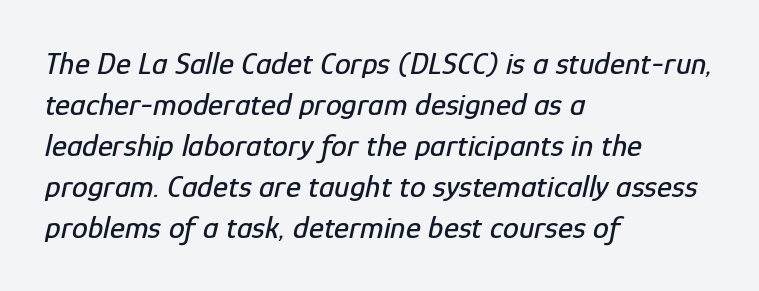
{"italic": "yes", "lean": "right", "slant_degrees": 12, "width": "condensed", "stroke_contrast": "low", "x_height": "medium", "monospaced": "no", "underline": "no", "align": "left", "line_spacing": "normal", "line_spacing_ratio": 1.28, "letter_spacing": "normal", "letter_spacing_em": 0.0, "glyph_px": 32}
